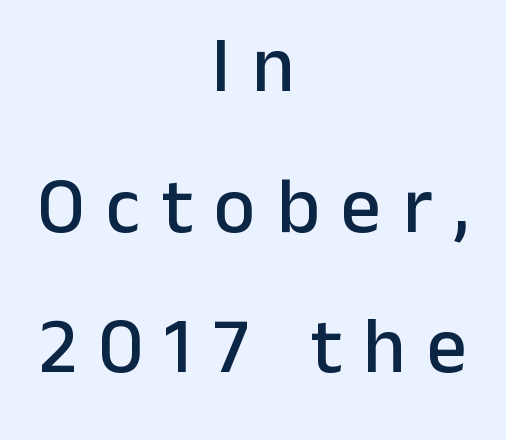
{"serif": "no", "italic": "no", "width": "normal", "stroke_contrast": "low", "x_height": "medium", "monospaced": "no", "underline": "no", "align": "center", "line_spacing_ratio": 1.78, "letter_spacing": "wide", "letter_spacing_em": 0.27, "glyph_px": 79}
